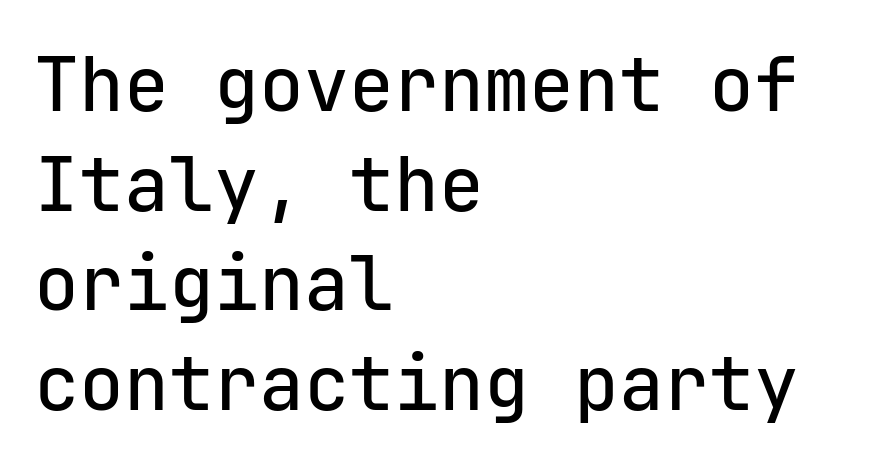
The image shows 75 px sans-serif type, upright, monospaced; set left-aligned, normal line spacing (1.33x), normal letter spacing, not underlined; low stroke contrast and a medium x-height.
